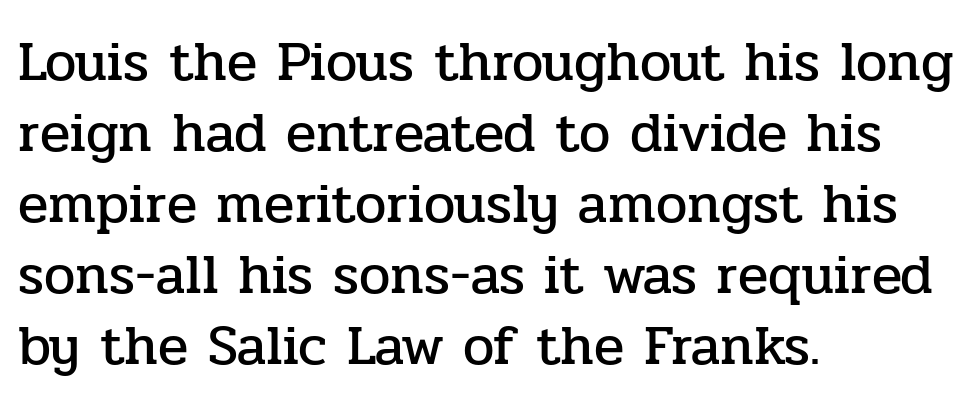
The image shows 56 px serif type, upright; set left-aligned, normal line spacing (1.27x), normal letter spacing, not underlined; low stroke contrast and a medium x-height.
